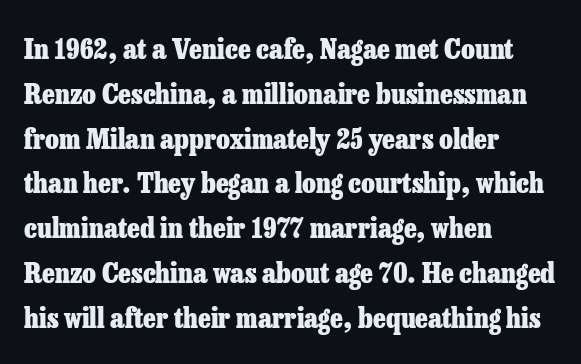
The image shows 28 px heavy serif type, upright; set left-aligned, normal line spacing (1.6x), normal letter spacing, not underlined; low stroke contrast and a medium x-height.
